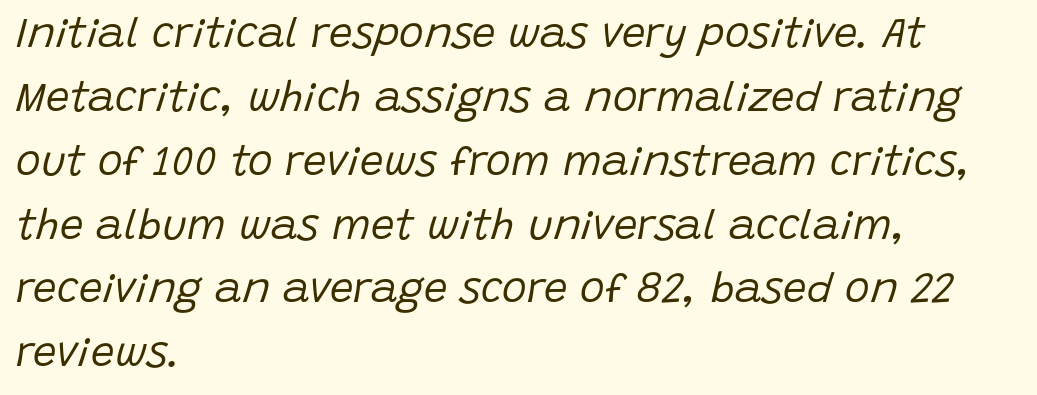
{"italic": "yes", "lean": "right", "slant_degrees": 15, "bold": "no", "weight": "regular", "width": "normal", "stroke_contrast": "low", "x_height": "large", "monospaced": "no", "underline": "no", "align": "left", "line_spacing": "normal", "line_spacing_ratio": 1.52, "letter_spacing": "normal", "letter_spacing_em": 0.0, "glyph_px": 42}
